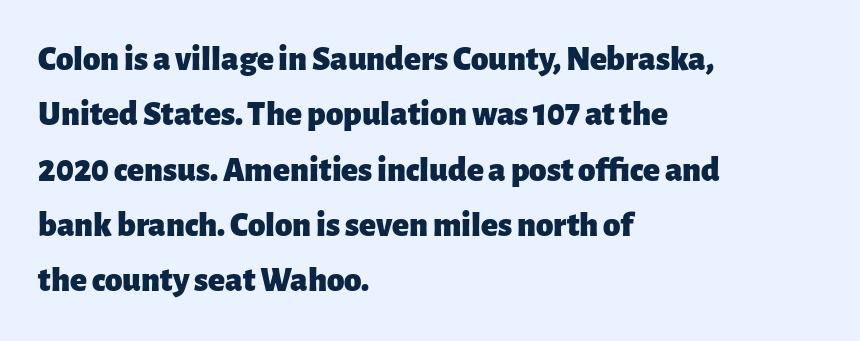
Q: Is the text bold? A: Yes.
Q: Is the text italic (slanted)? A: No, it is upright.
Q: Is the typeface a serif or a sans-serif typeface? A: Sans-serif.
Q: Is the text underlined? A: No.
Q: How is the paragraph aligned? A: Left-aligned.
Q: Is the spacing between letters normal or unusually wide? A: Normal.
Q: Is the spacing between lines tight, normal or loose? A: Normal.
Q: Width (condensed, normal, or wide)? A: Normal.
Q: Stroke contrast? A: Low.
Q: x-height? A: Medium.
Q: Monospaced? A: No.
